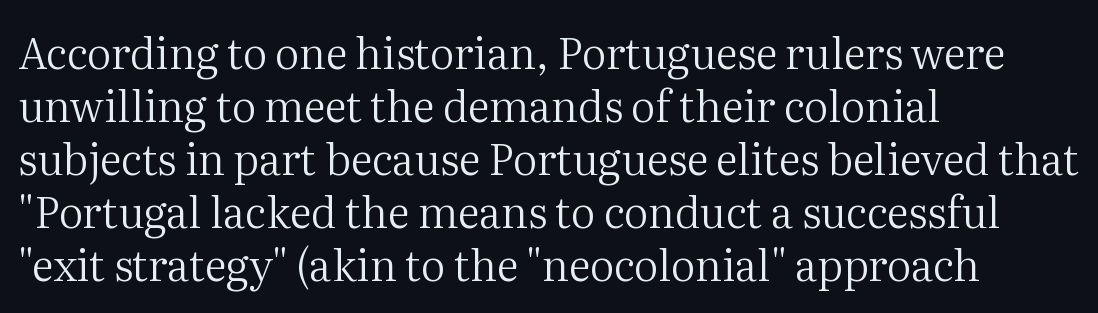
Heaviness? Minimal to ordinary, like unemphasized prose. Plain, unruled lines of type. The letters stand upright; this is a roman face. The passage shown is typed in a proportional face where columns would drift.
